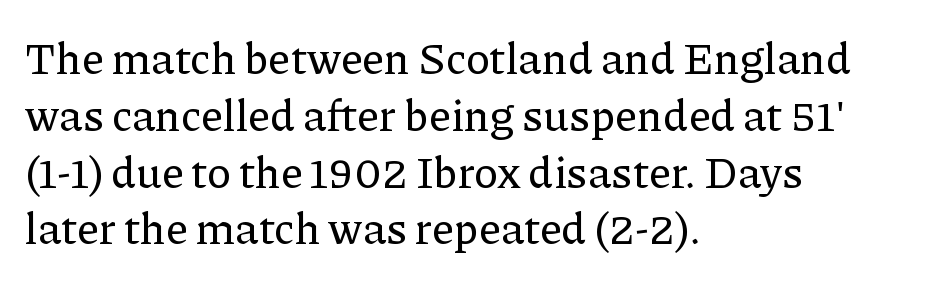
The image shows 44 px serif type, upright; set left-aligned, normal line spacing (1.29x), normal letter spacing, not underlined; low stroke contrast and a medium x-height.
